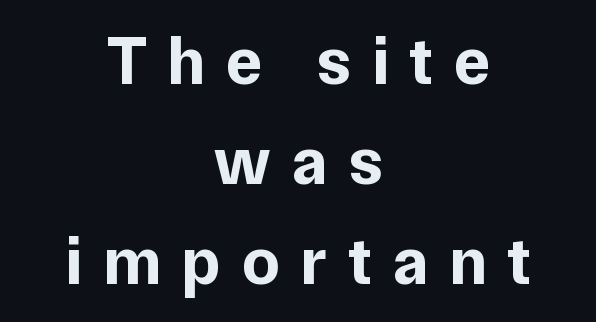
The image shows 68 px bold sans-serif type, upright; set centered, normal line spacing (1.47x), unusually wide letter spacing (+0.3 em), not underlined; low stroke contrast and a medium x-height.
